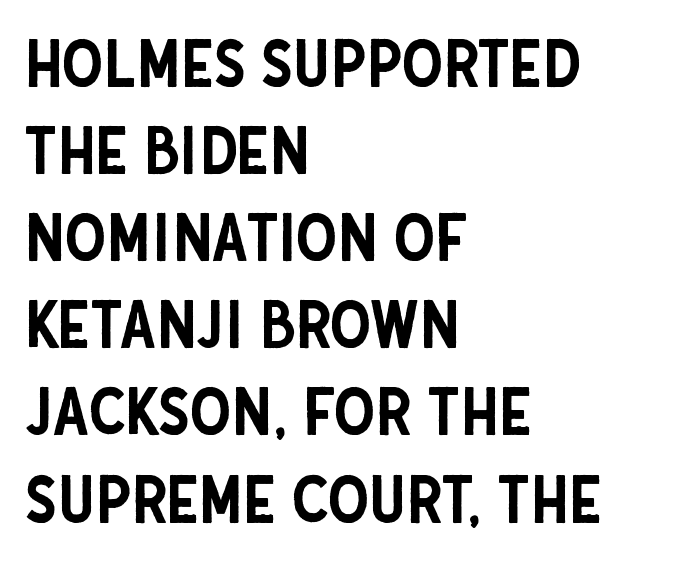
The letters stand upright; this is a roman face. The passage shown is typed in a proportional face where columns would drift. Successive baselines arrive at the customary interval. The strip under each line holds only bare page. A typesetter would label this face a sans.
